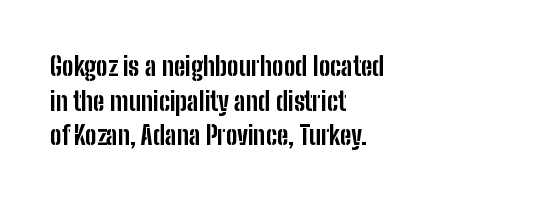
{"italic": "no", "bold": "yes", "underline": "no", "align": "left", "line_spacing": "normal", "line_spacing_ratio": 1.33, "letter_spacing": "normal", "letter_spacing_em": 0.0, "glyph_px": 26}
